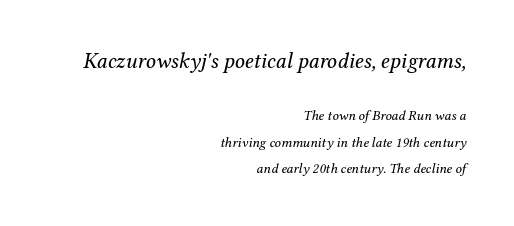
{"italic": "yes", "lean": "right", "slant_degrees": 12, "bold": "no", "underline": "no", "align": "right", "line_spacing_ratio": 1.89, "letter_spacing": "normal", "letter_spacing_em": 0.0, "larger_block": "first", "size_ratio": 1.57, "glyph_px": 22}
